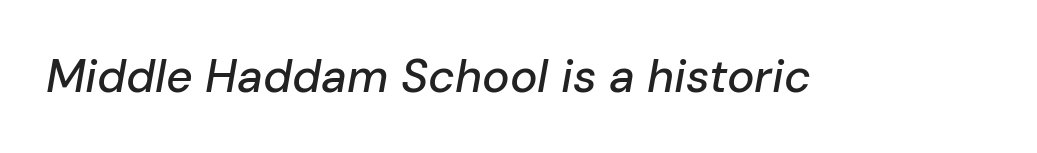
The typography opts for an oblique posture over an upright one. The passage shown is typed in a proportional face where columns would drift. Is the letter spacing exaggerated? No — it looks like the ordinary default. The space directly below the letters is spotless.
